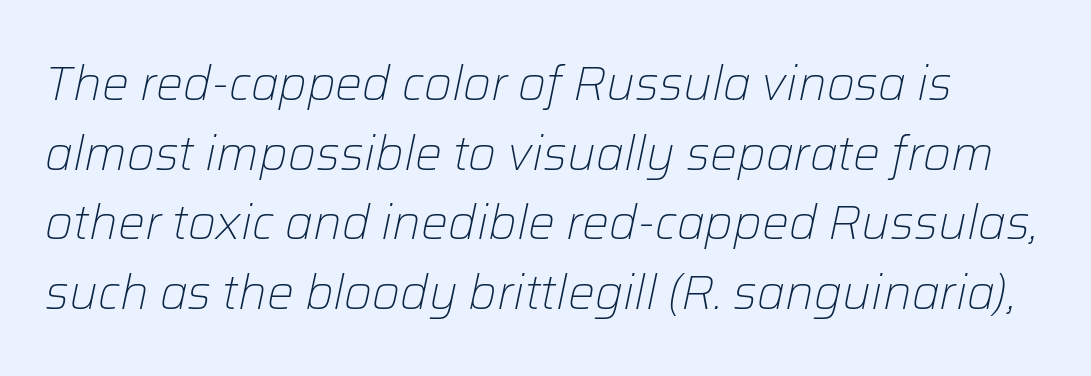
The image shows 48 px light type, italic (leaning right); set normal line spacing (1.45x), normal letter spacing, not underlined; low stroke contrast and a medium x-height.
